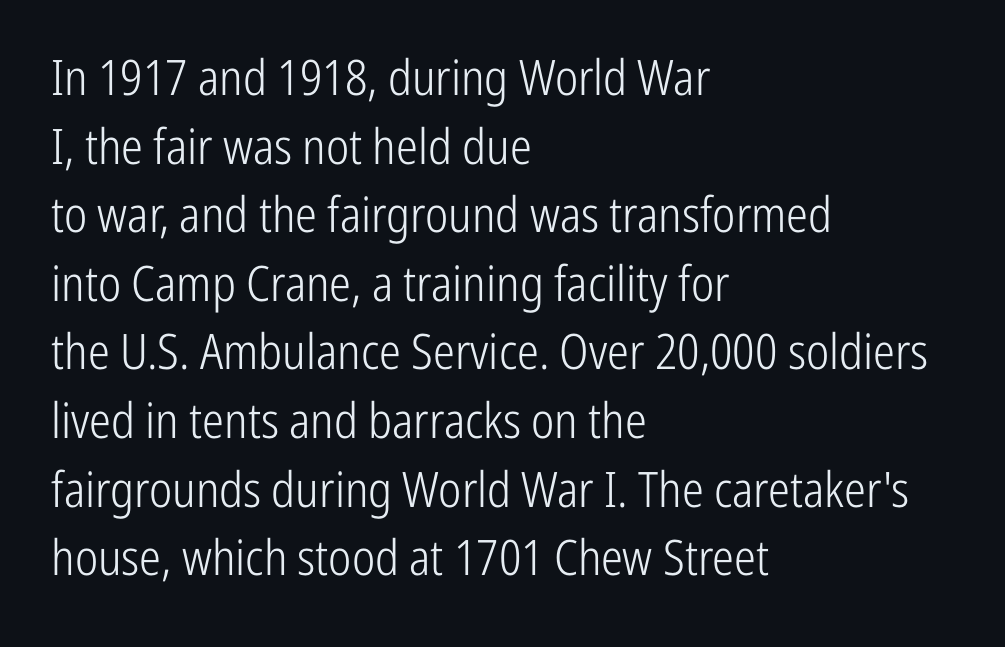
The image shows 49 px light, condensed sans-serif type, upright; set left-aligned, normal line spacing (1.4x), normal letter spacing, not underlined; low stroke contrast and a medium x-height.
